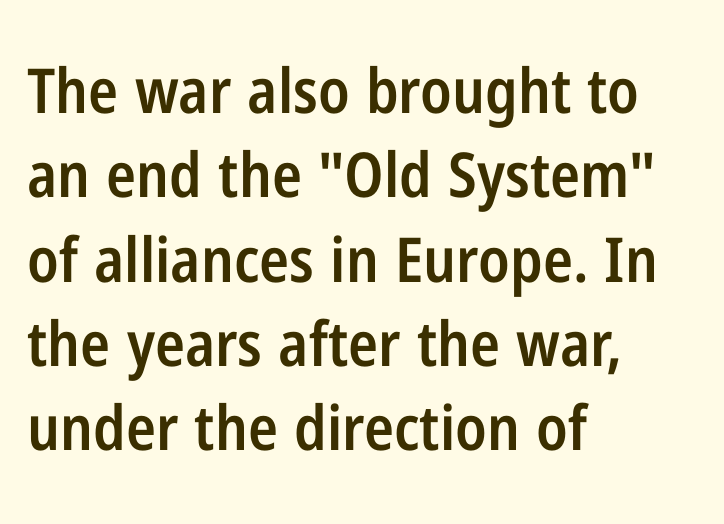
Q: Is the text bold? A: Semi-bold.
Q: Is the text italic (slanted)? A: No, it is upright.
Q: Is the typeface a serif or a sans-serif typeface? A: Sans-serif.
Q: Is the text underlined? A: No.
Q: How is the paragraph aligned? A: Left-aligned.
Q: Is the spacing between letters normal or unusually wide? A: Normal.
Q: Is the spacing between lines tight, normal or loose? A: Normal.
Q: Width (condensed, normal, or wide)? A: Condensed.
Q: Stroke contrast? A: Low.
Q: x-height? A: Medium.
Q: Monospaced? A: No.
